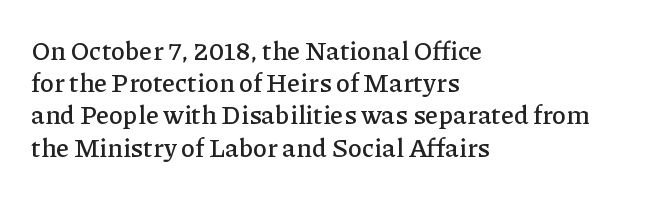
{"italic": "no", "underline": "no", "align": "left", "line_spacing_ratio": 1.24, "letter_spacing": "normal", "letter_spacing_em": 0.0, "glyph_px": 26}
